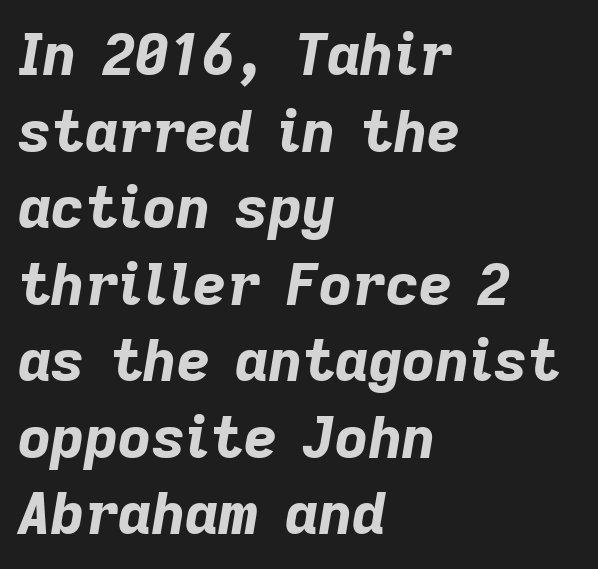
Q: Is the text bold? A: Yes.
Q: Is the text italic (slanted)? A: Yes, it leans right by about 9 degrees.
Q: Is the text underlined? A: No.
Q: How is the paragraph aligned? A: Left-aligned.
Q: Is the spacing between letters normal or unusually wide? A: Normal.
Q: Is the spacing between lines tight, normal or loose? A: Normal.
Q: Width (condensed, normal, or wide)? A: Normal.
Q: Stroke contrast? A: Low.
Q: x-height? A: Medium.
Q: Monospaced? A: No.
